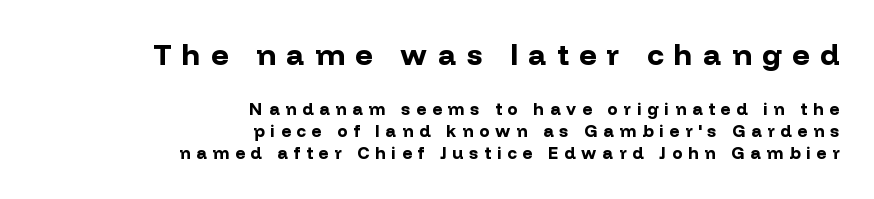
{"serif": "no", "italic": "no", "bold": "yes", "weight": "bold", "width": "normal", "stroke_contrast": "low", "x_height": "medium", "monospaced": "no", "underline": "no", "align": "right", "line_spacing": "normal", "line_spacing_ratio": 1.29, "letter_spacing": "wide", "letter_spacing_em": 0.35, "larger_block": "first", "size_ratio": 1.76, "glyph_px": 30}
